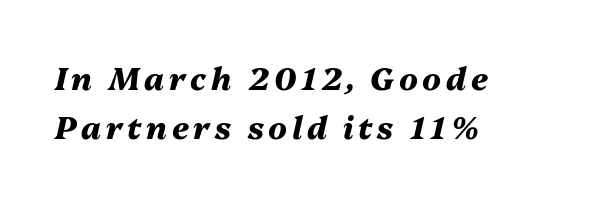
Q: Is the text bold? A: Yes.
Q: Is the text italic (slanted)? A: Yes, it leans right by about 13 degrees.
Q: Is the text underlined? A: No.
Q: How is the paragraph aligned? A: Left-aligned.
Q: Is the spacing between lines tight, normal or loose? A: Normal.
Q: Width (condensed, normal, or wide)? A: Normal.
Q: Stroke contrast? A: Medium.
Q: x-height? A: Medium.
Q: Monospaced? A: No.
